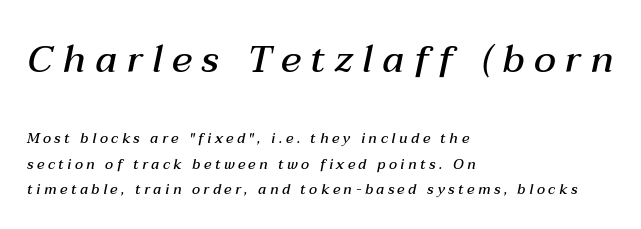
The image shows 38 px semibold type, italic (leaning right); set left-aligned, line spacing 1.81x, unusually wide letter spacing (+0.25 em), not underlined; the first (top) block is 2.71x larger; medium stroke contrast and a medium x-height.
